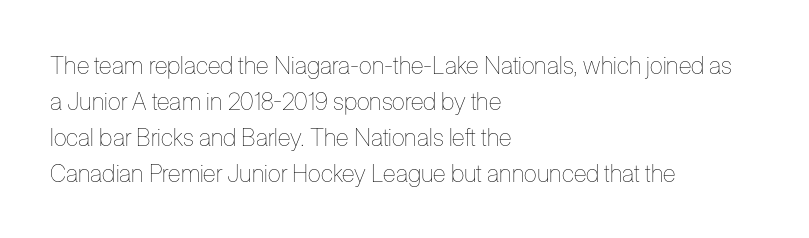
Q: Is the text bold? A: No.
Q: Is the text italic (slanted)? A: No, it is upright.
Q: Is the text underlined? A: No.
Q: How is the paragraph aligned? A: Left-aligned.
Q: Is the spacing between letters normal or unusually wide? A: Normal.
Q: Is the spacing between lines tight, normal or loose? A: Normal.
